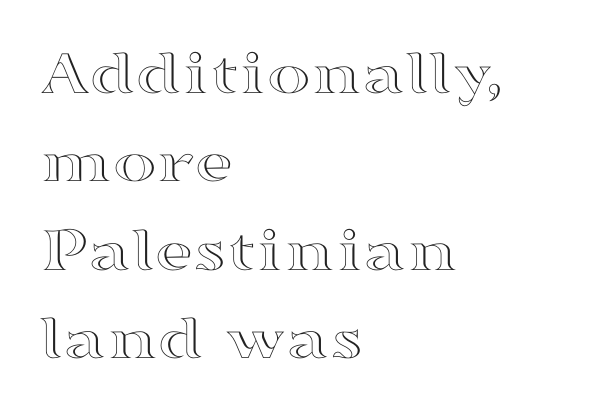
The image shows 66 px wide type, upright; set left-aligned, normal line spacing (1.34x), normal letter spacing, not underlined; a medium x-height.
